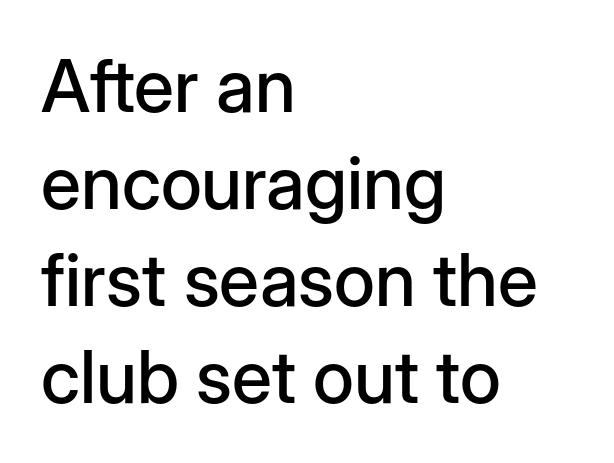
{"serif": "no", "italic": "no", "width": "normal", "stroke_contrast": "low", "x_height": "medium", "monospaced": "no", "underline": "no", "align": "left", "line_spacing": "normal", "line_spacing_ratio": 1.33, "letter_spacing": "normal", "letter_spacing_em": 0.0, "glyph_px": 73}
